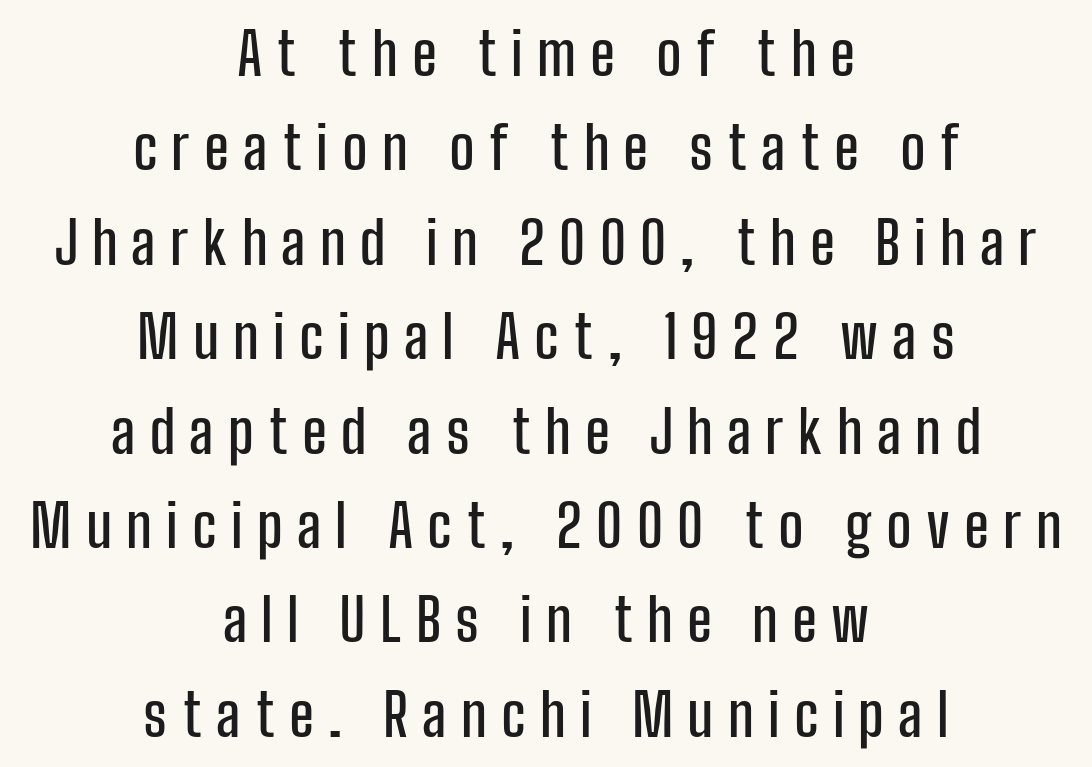
Q: Is the text italic (slanted)? A: No, it is upright.
Q: Is the typeface a serif or a sans-serif typeface? A: Sans-serif.
Q: Is the text underlined? A: No.
Q: How is the paragraph aligned? A: Centered.
Q: Is the spacing between letters normal or unusually wide? A: Unusually wide.
Q: Is the spacing between lines tight, normal or loose? A: Normal.
Q: Width (condensed, normal, or wide)? A: Condensed.
Q: Stroke contrast? A: Low.
Q: x-height? A: Medium.
Q: Monospaced? A: No.
